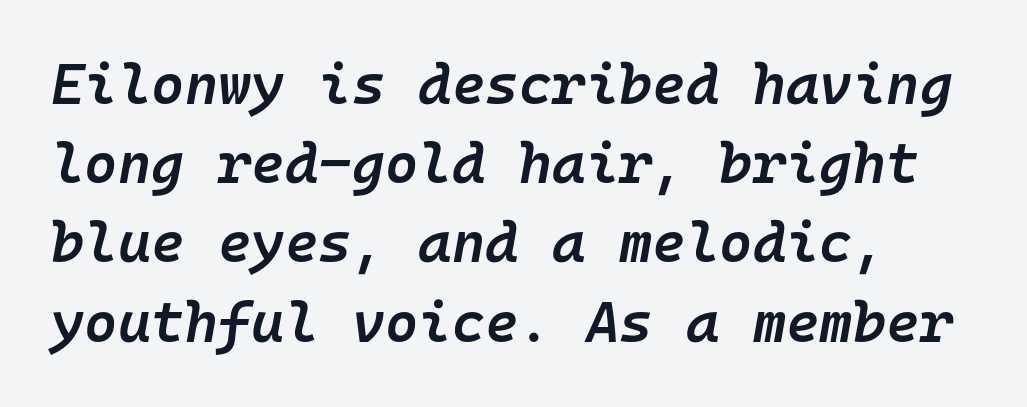
Tracking value appears to be zero — textbook default spacing. Rendered with sloped, italic letterforms. A normal amount of white space separates one row of letters from the next. Note the uniform advance width — an 'i' takes as much space as an 'm'.
